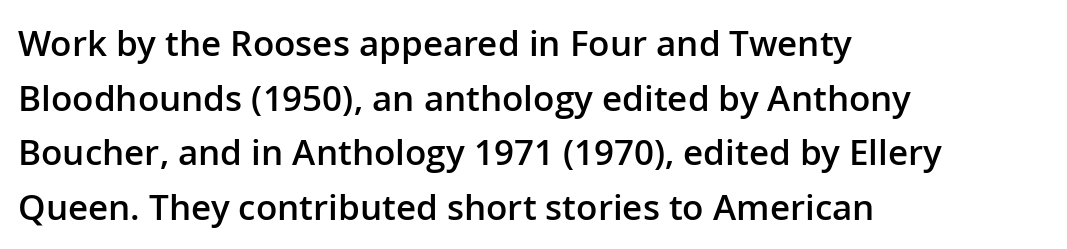
{"serif": "no", "italic": "no", "bold": "semi", "weight": "semibold", "width": "normal", "stroke_contrast": "low", "x_height": "medium", "monospaced": "no", "underline": "no", "align": "left", "line_spacing": "normal", "line_spacing_ratio": 1.56, "letter_spacing": "normal", "letter_spacing_em": 0.0, "glyph_px": 35}
